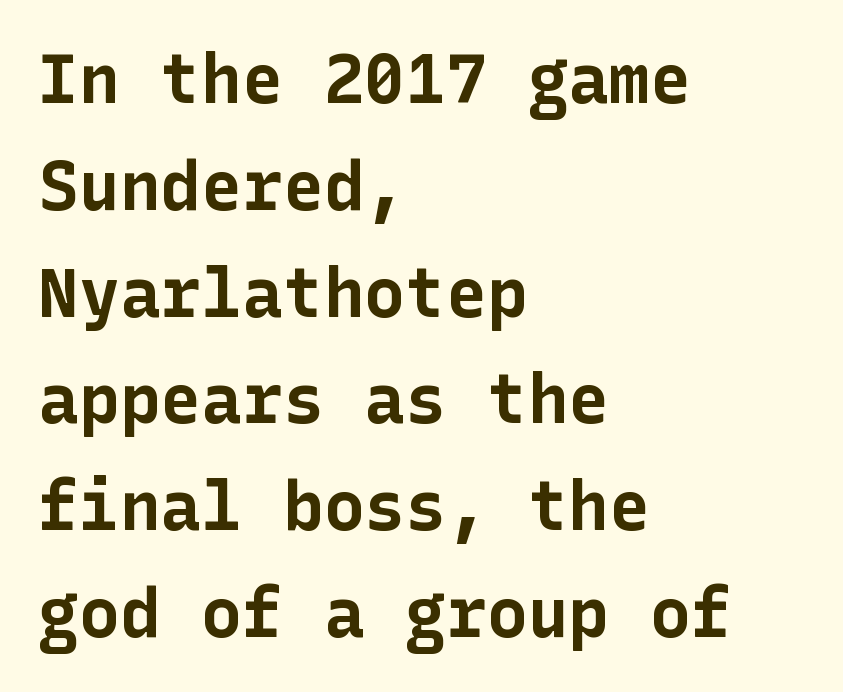
The words here are not underlined. Standard letterfit; no display-style spreading of the glyphs. Do the letters lean? They stand straight. Vertically, the passage feels balanced, rows spaced as you'd expect. The passage shown is typeset with a sans-serif family. Leftover space on each line is placed entirely after the last word.
